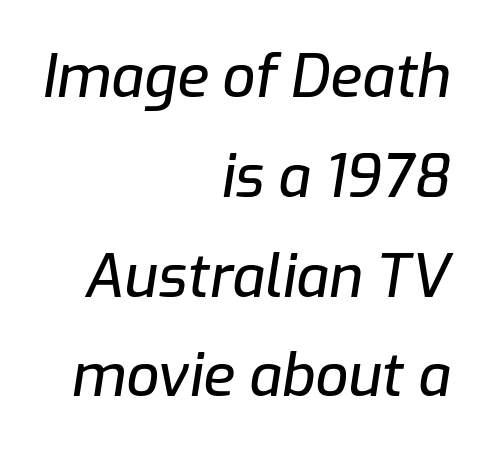
{"italic": "yes", "lean": "right", "slant_degrees": 9, "width": "normal", "stroke_contrast": "low", "x_height": "medium", "monospaced": "no", "underline": "no", "align": "right", "line_spacing_ratio": 1.72, "letter_spacing": "normal", "letter_spacing_em": 0.0, "glyph_px": 58}
